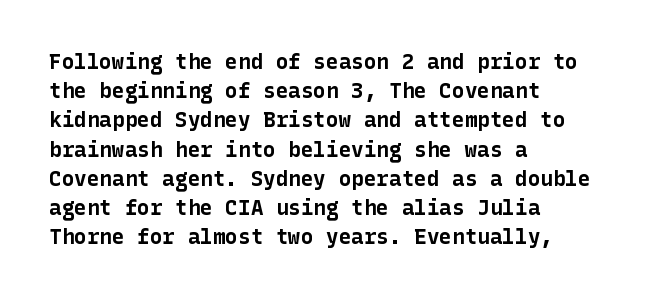
The image shows 21 px bold type, upright; set left-aligned, normal line spacing (1.39x), normal letter spacing, not underlined.
